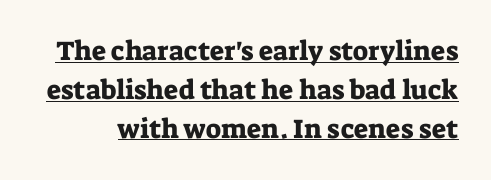
The image shows 27 px text type, upright; set normal line spacing (1.44x), normal letter spacing, underlined.
